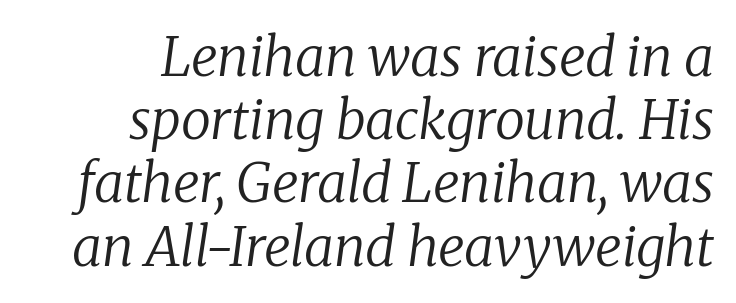
The image shows 54 px regular-weight serif type, italic (leaning right); set right-aligned, line spacing 1.17x, normal letter spacing, not underlined; low stroke contrast and a medium x-height.
